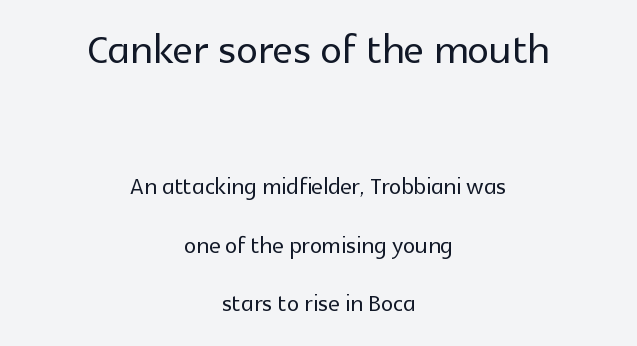
Q: Is the text italic (slanted)? A: No, it is upright.
Q: Is the typeface a serif or a sans-serif typeface? A: Sans-serif.
Q: Is the text underlined? A: No.
Q: How is the paragraph aligned? A: Centered.
Q: Is the spacing between letters normal or unusually wide? A: Normal.
Q: Which block of text is set in a larger size, the first (top) or the second (bottom)? A: The first (top) one.
Q: Width (condensed, normal, or wide)? A: Normal.
Q: x-height? A: Medium.
Q: Monospaced? A: No.
